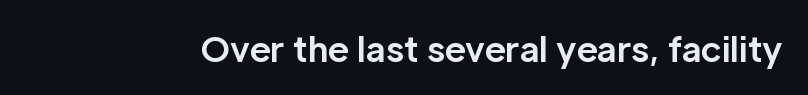
{"serif": "no", "italic": "no", "bold": "yes", "weight": "bold", "width": "normal", "stroke_contrast": "low", "x_height": "medium", "monospaced": "no", "underline": "no", "letter_spacing": "normal", "letter_spacing_em": 0.0, "glyph_px": 34}
